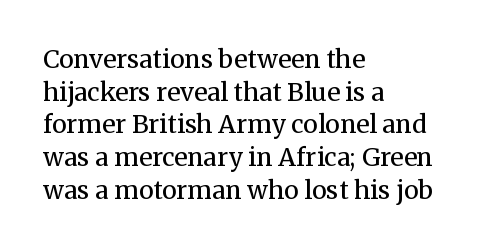
{"italic": "no", "bold": "no", "underline": "no", "align": "left", "line_spacing": "normal", "line_spacing_ratio": 1.31, "letter_spacing": "normal", "letter_spacing_em": 0.0, "glyph_px": 25}
